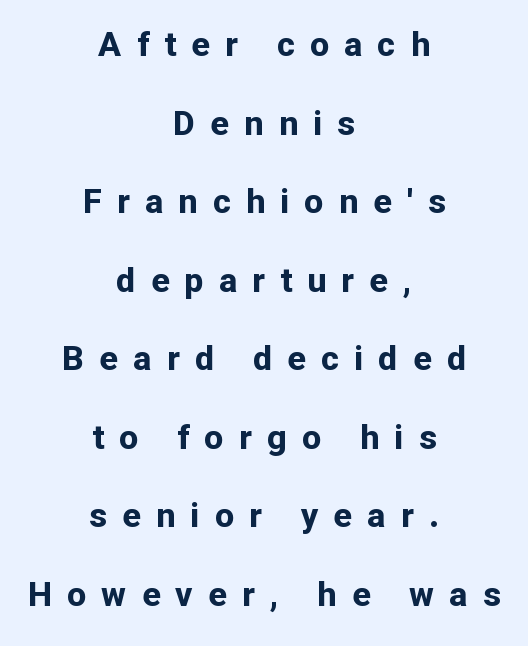
The image shows 34 px bold sans-serif type, upright; set centered, loose line spacing (2.31x), unusually wide letter spacing (+0.45 em), not underlined; low stroke contrast and a medium x-height.
